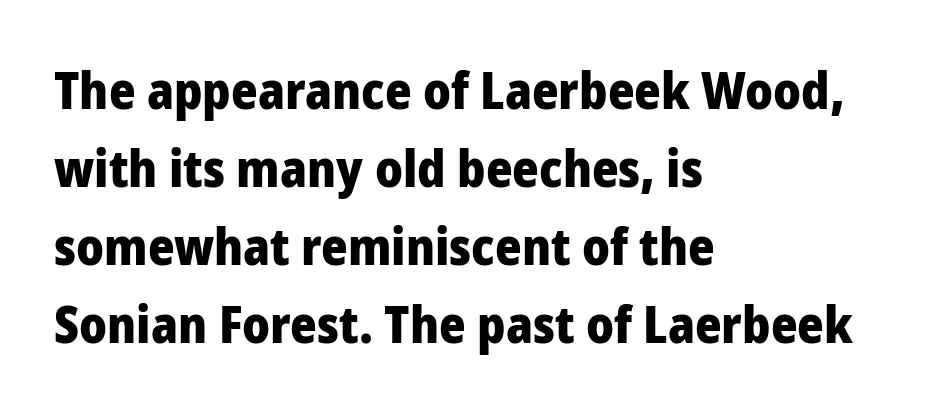
Posture: upright roman. Caption: bold face, heavy strokes. The letters advance in unequal steps, a hallmark of proportional type. Interline gaps are of average width in this sample. Descender tails drop into unmarked territory.
